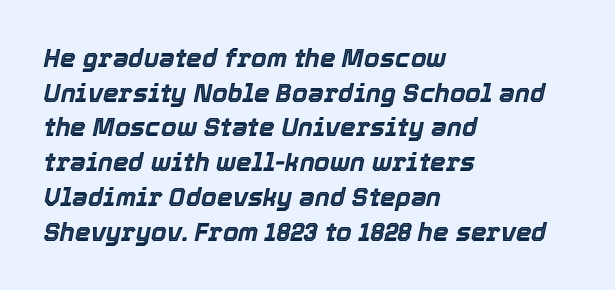
{"italic": "yes", "lean": "right", "slant_degrees": 12, "underline": "no", "align": "left", "line_spacing": "normal", "line_spacing_ratio": 1.39, "letter_spacing": "normal", "letter_spacing_em": 0.0, "glyph_px": 25}
